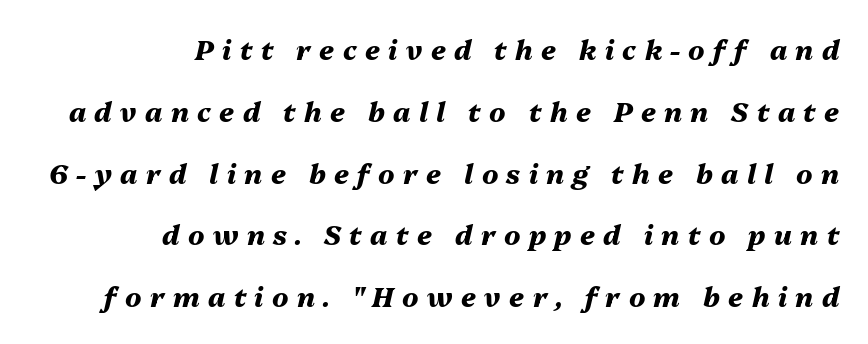
The strokes are fattened all the way to bold. Italic: yes, the glyphs are oblique. The rendering inserts visible extra space after every character. If you measured baseline to baseline, you'd find a long distance.
